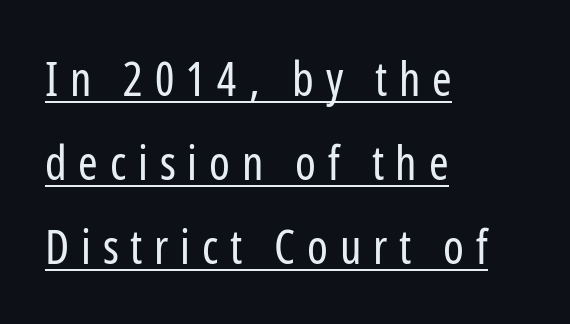
The image shows 47 px regular-weight, condensed sans-serif type, upright; set left-aligned, line spacing 1.79x, unusually wide letter spacing (+0.25 em), underlined; low stroke contrast and a medium x-height.
